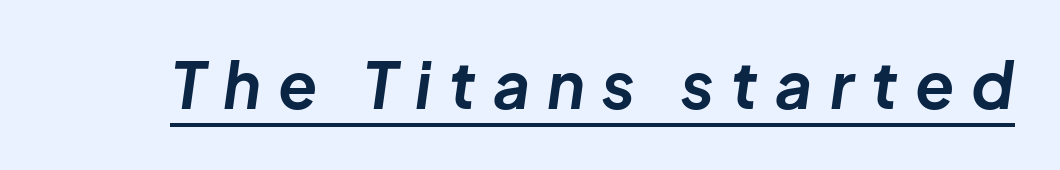
Q: Is the text bold? A: Yes.
Q: Is the text italic (slanted)? A: Yes, it leans right by about 8 degrees.
Q: Is the text underlined? A: Yes.
Q: Is the spacing between letters normal or unusually wide? A: Unusually wide.
Q: Width (condensed, normal, or wide)? A: Normal.
Q: Stroke contrast? A: Low.
Q: x-height? A: Medium.
Q: Monospaced? A: No.
